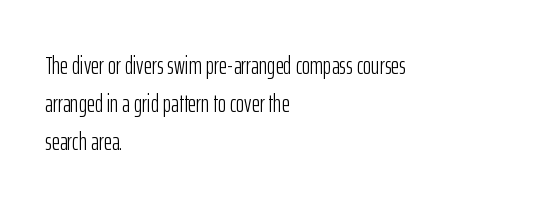
{"italic": "no", "bold": "no", "underline": "no", "align": "left", "line_spacing": "normal", "line_spacing_ratio": 1.52, "letter_spacing": "normal", "letter_spacing_em": 0.0, "glyph_px": 25}
